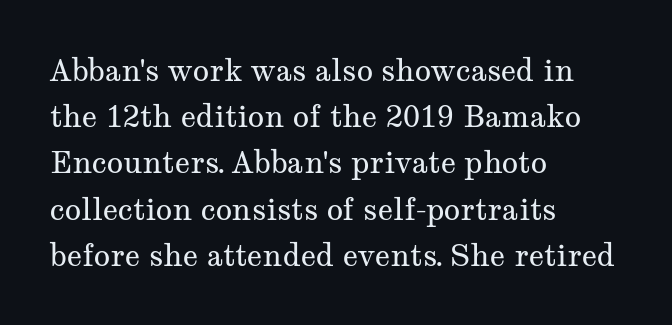
Q: Is the text bold? A: No.
Q: Is the text italic (slanted)? A: No, it is upright.
Q: Is the typeface a serif or a sans-serif typeface? A: Serif.
Q: Is the text underlined? A: No.
Q: How is the paragraph aligned? A: Left-aligned.
Q: Is the spacing between letters normal or unusually wide? A: Normal.
Q: Is the spacing between lines tight, normal or loose? A: Normal.
Q: Width (condensed, normal, or wide)? A: Wide.
Q: Stroke contrast? A: Medium.
Q: x-height? A: Medium.
Q: Monospaced? A: No.
